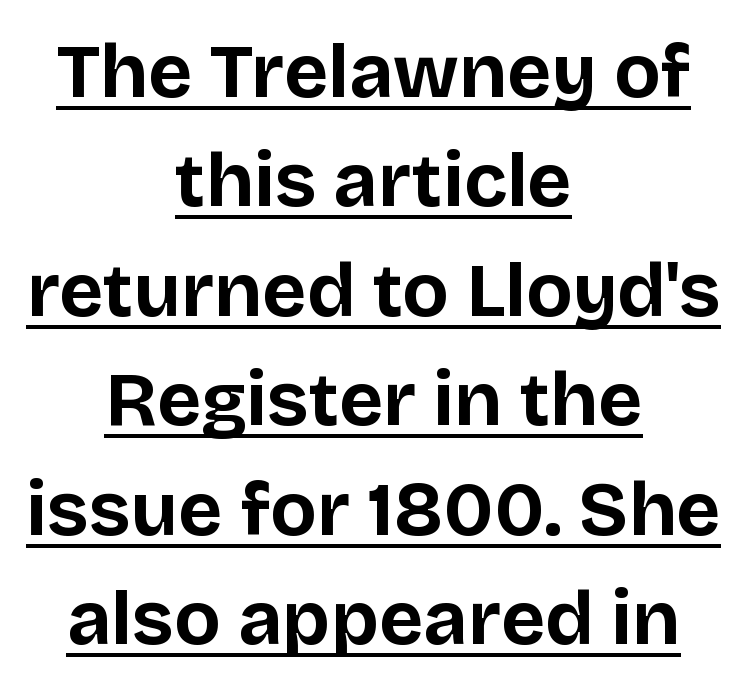
Characters remain perfectly vertical along every line. Layout note: lines centered. To sum up the face: it is a sans, with no serifs. No extra tracking has been applied to these lines. This is heavy type, rendered in bold.
